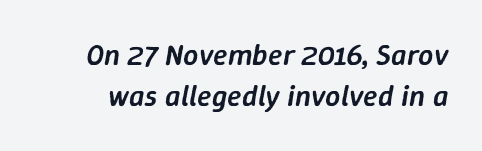
The image shows 30 px semibold type, italic (leaning right); set normal line spacing (1.37x), normal letter spacing, not underlined; low stroke contrast and a medium x-height.
